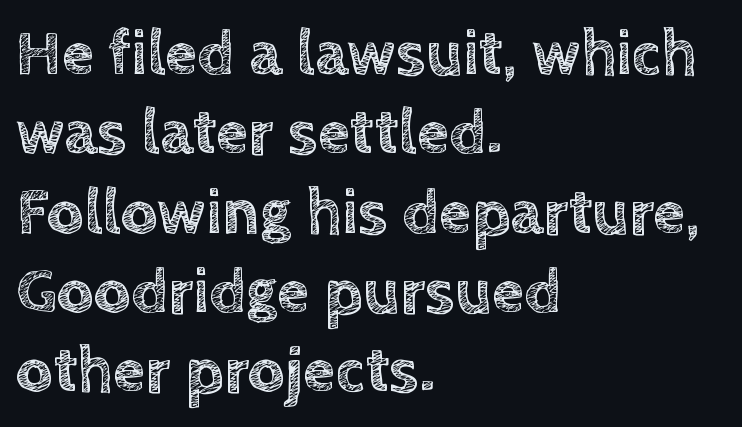
The passage shown has conventional tracking throughout. Compared with a centered layout, this one pins lines to the left instead. You could not count columns in this text — the font is proportionally spaced. The words here are not underlined. The axis of the letterforms is exactly vertical.
